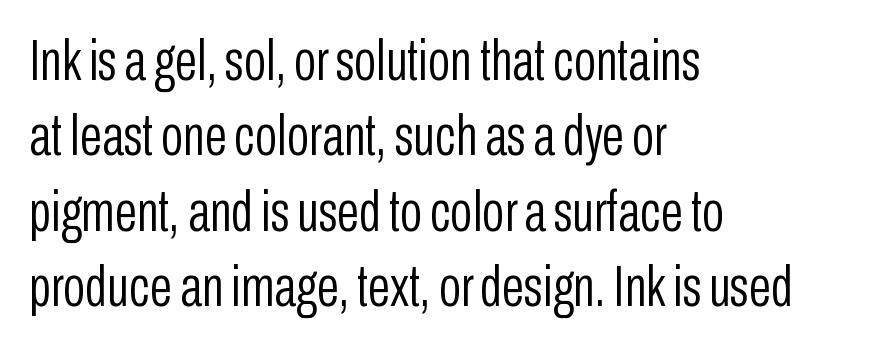
Q: Is the text bold? A: No.
Q: Is the text italic (slanted)? A: No, it is upright.
Q: Is the typeface a serif or a sans-serif typeface? A: Sans-serif.
Q: Is the text underlined? A: No.
Q: How is the paragraph aligned? A: Left-aligned.
Q: Is the spacing between letters normal or unusually wide? A: Normal.
Q: Is the spacing between lines tight, normal or loose? A: Normal.
Q: Width (condensed, normal, or wide)? A: Condensed.
Q: Stroke contrast? A: Low.
Q: x-height? A: Medium.
Q: Monospaced? A: No.
